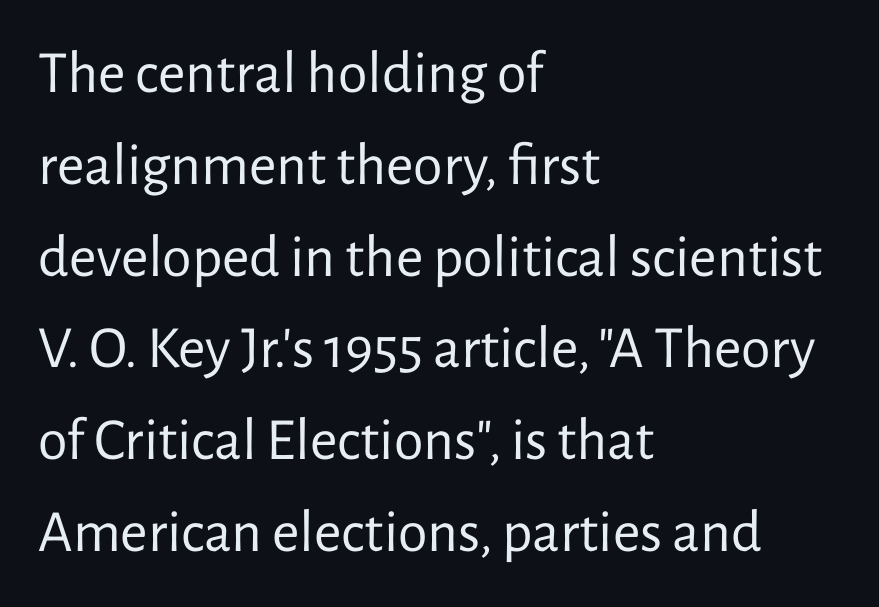
Q: Is the text bold? A: No.
Q: Is the text italic (slanted)? A: No, it is upright.
Q: Is the typeface a serif or a sans-serif typeface? A: Sans-serif.
Q: Is the text underlined? A: No.
Q: How is the paragraph aligned? A: Left-aligned.
Q: Is the spacing between letters normal or unusually wide? A: Normal.
Q: Is the spacing between lines tight, normal or loose? A: Normal.
Q: Width (condensed, normal, or wide)? A: Normal.
Q: Stroke contrast? A: Low.
Q: x-height? A: Medium.
Q: Monospaced? A: No.
